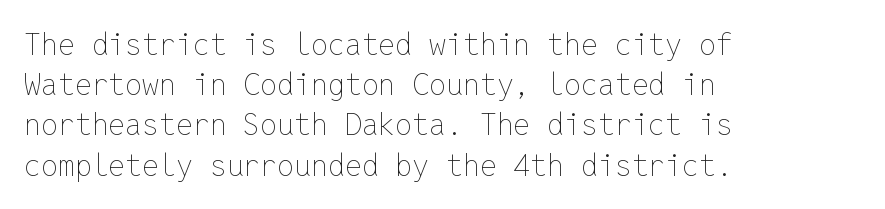
Q: Is the text bold? A: No.
Q: Is the text italic (slanted)? A: No, it is upright.
Q: Is the text underlined? A: No.
Q: How is the paragraph aligned? A: Left-aligned.
Q: Is the spacing between letters normal or unusually wide? A: Normal.
Q: Is the spacing between lines tight, normal or loose? A: Normal.
Q: Width (condensed, normal, or wide)? A: Normal.
Q: Stroke contrast? A: Low.
Q: x-height? A: Medium.
Q: Monospaced? A: Yes.
